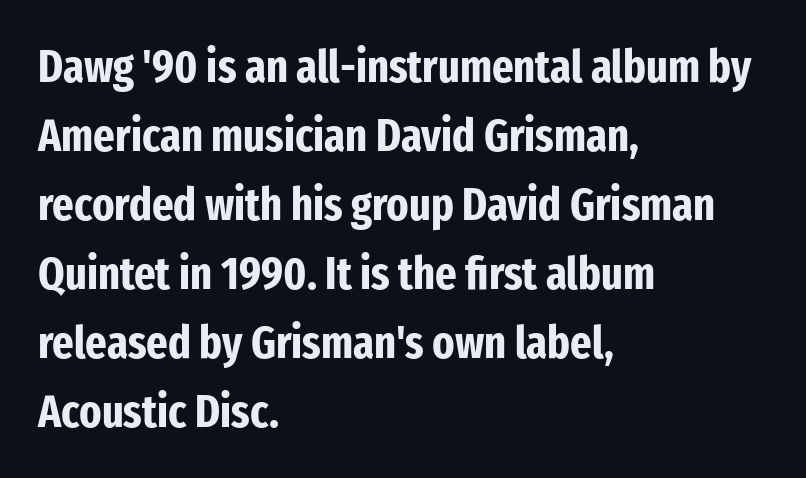
Q: Is the text bold? A: Yes.
Q: Is the text italic (slanted)? A: No, it is upright.
Q: Is the typeface a serif or a sans-serif typeface? A: Sans-serif.
Q: Is the text underlined? A: No.
Q: How is the paragraph aligned? A: Left-aligned.
Q: Is the spacing between letters normal or unusually wide? A: Normal.
Q: Is the spacing between lines tight, normal or loose? A: Normal.
Q: Width (condensed, normal, or wide)? A: Condensed.
Q: Stroke contrast? A: Low.
Q: x-height? A: Medium.
Q: Monospaced? A: No.
